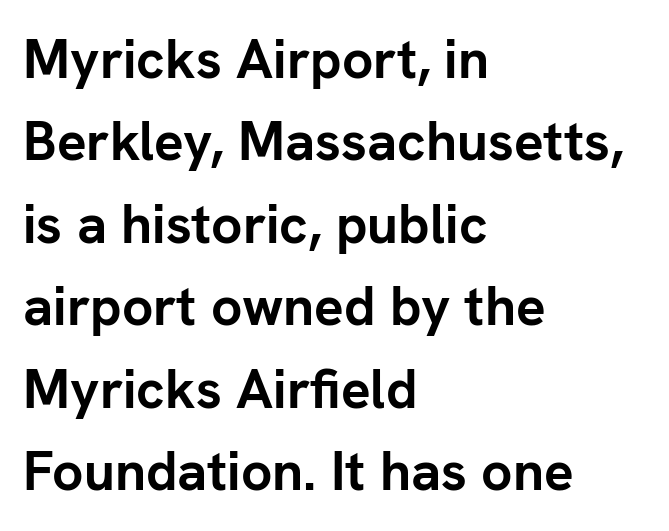
Q: Is the text bold? A: Yes.
Q: Is the text italic (slanted)? A: No, it is upright.
Q: Is the typeface a serif or a sans-serif typeface? A: Sans-serif.
Q: Is the text underlined? A: No.
Q: How is the paragraph aligned? A: Left-aligned.
Q: Is the spacing between letters normal or unusually wide? A: Normal.
Q: Is the spacing between lines tight, normal or loose? A: Normal.
Q: Width (condensed, normal, or wide)? A: Normal.
Q: Stroke contrast? A: Low.
Q: x-height? A: Medium.
Q: Monospaced? A: No.
